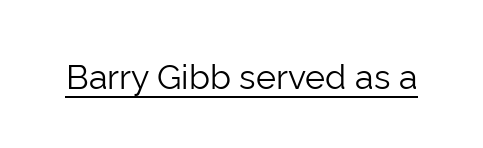
The weight would be labelled regular, book, light, or lighter still. Check the space under the baseline: a stroke is drawn there. Tracking here is standard; glyphs follow each other at the usual distance. The face used here is proportionally spaced, like ordinary book or web type. This rendering employs a face without finishing strokes, i.e., a sans-serif.
